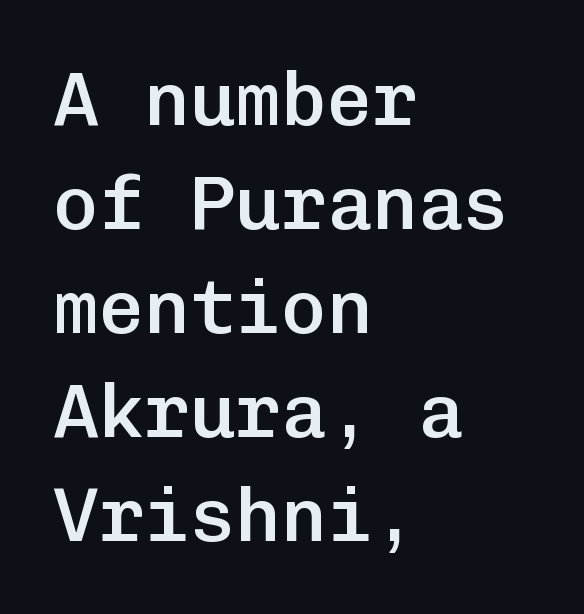
{"serif": "no", "italic": "no", "bold": "semi", "weight": "semibold", "width": "normal", "stroke_contrast": "low", "x_height": "medium", "monospaced": "yes", "underline": "no", "align": "left", "line_spacing": "normal", "line_spacing_ratio": 1.37, "letter_spacing": "normal", "letter_spacing_em": 0.0, "glyph_px": 76}
